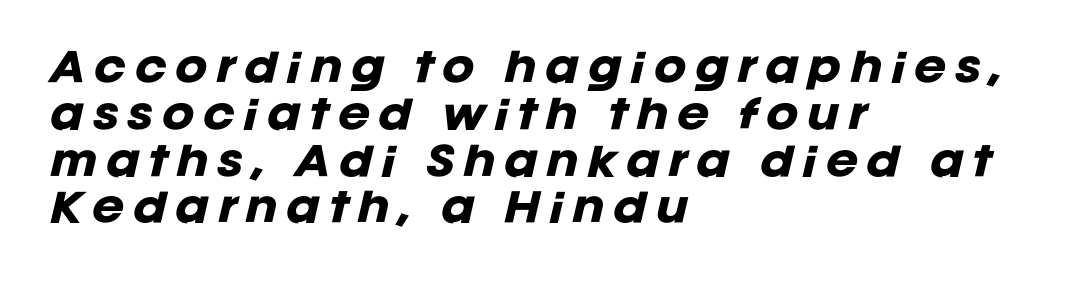
Q: Is the text bold? A: Yes.
Q: Is the text italic (slanted)? A: Yes, it leans right by about 12 degrees.
Q: Is the text underlined? A: No.
Q: How is the paragraph aligned? A: Left-aligned.
Q: Is the spacing between letters normal or unusually wide? A: Unusually wide.
Q: Width (condensed, normal, or wide)? A: Normal.
Q: Stroke contrast? A: Low.
Q: x-height? A: Large.
Q: Monospaced? A: No.
